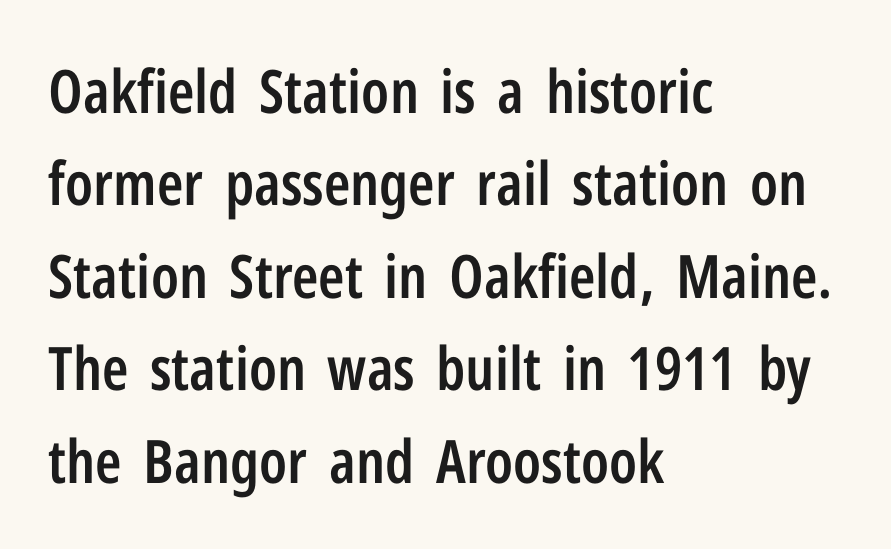
{"serif": "no", "italic": "no", "bold": "semi", "weight": "semibold", "width": "condensed", "stroke_contrast": "low", "x_height": "medium", "monospaced": "no", "underline": "no", "align": "left", "line_spacing": "normal", "line_spacing_ratio": 1.54, "letter_spacing": "normal", "letter_spacing_em": 0.0, "glyph_px": 60}
